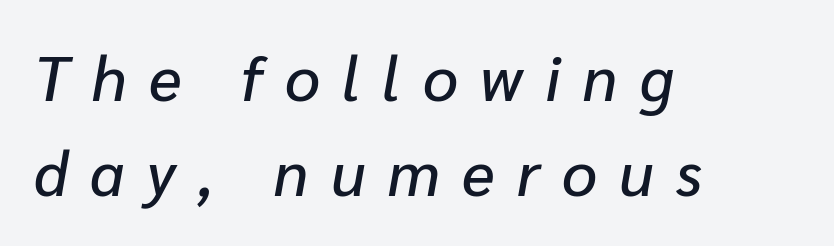
Q: Is the text italic (slanted)? A: Yes, it leans right by about 10 degrees.
Q: Is the text underlined? A: No.
Q: How is the paragraph aligned? A: Left-aligned.
Q: Is the spacing between letters normal or unusually wide? A: Unusually wide.
Q: Is the spacing between lines tight, normal or loose? A: Normal.
Q: Width (condensed, normal, or wide)? A: Normal.
Q: Stroke contrast? A: Low.
Q: x-height? A: Medium.
Q: Monospaced? A: No.
